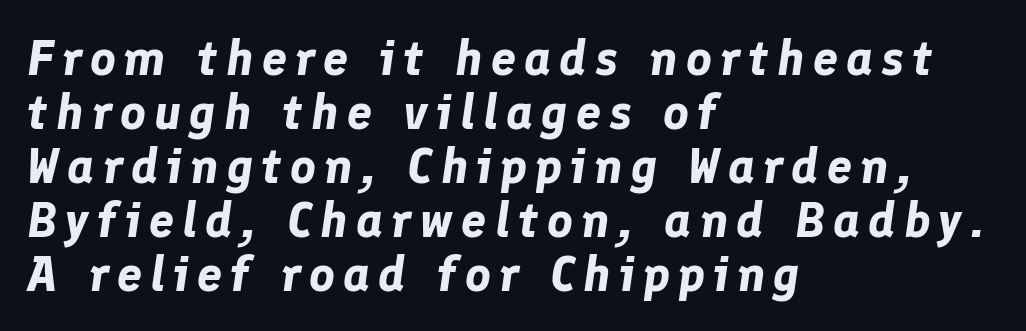
{"italic": "yes", "lean": "right", "slant_degrees": 8, "bold": "yes", "weight": "bold", "width": "normal", "stroke_contrast": "low", "x_height": "medium", "monospaced": "no", "underline": "no", "align": "left", "line_spacing": "tight", "line_spacing_ratio": 1.08, "glyph_px": 50}
